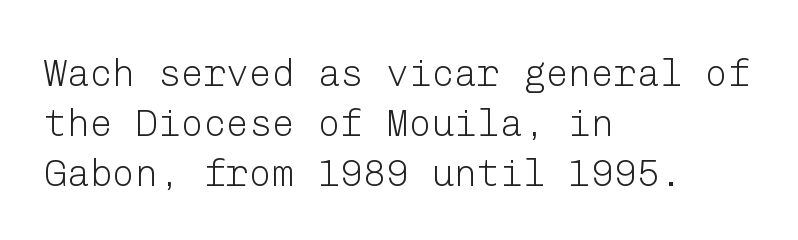
{"serif": "no", "italic": "no", "bold": "no", "weight": "light", "width": "normal", "stroke_contrast": "low", "x_height": "medium", "underline": "no", "align": "left", "line_spacing": "normal", "line_spacing_ratio": 1.31, "letter_spacing": "normal", "letter_spacing_em": 0.0, "glyph_px": 38}
